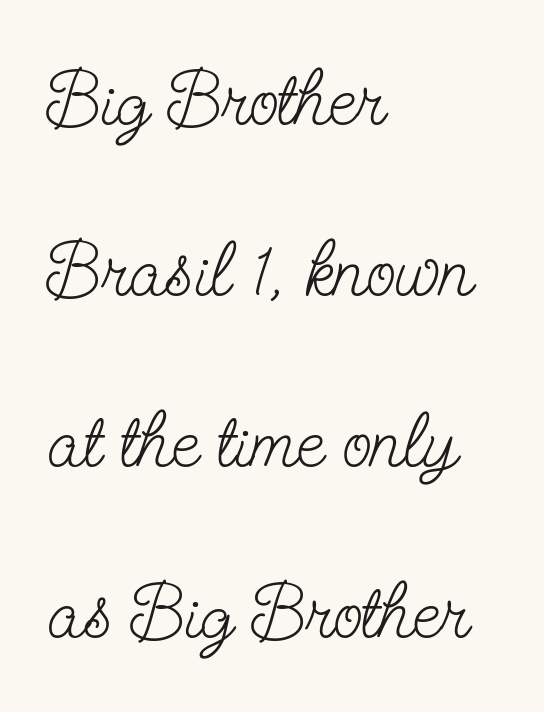
The rendering uses a large line-height, opening up the rows. The rendering uses natural spacing where letterforms have individual widths. The baseline area is clear. Nothing unusual about the tracking: characters are spaced as the font intends.
